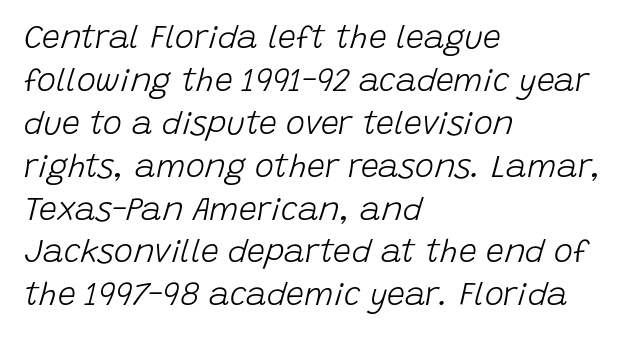
Q: Is the text bold? A: No.
Q: Is the text italic (slanted)? A: Yes, it leans right by about 15 degrees.
Q: Is the text underlined? A: No.
Q: How is the paragraph aligned? A: Left-aligned.
Q: Is the spacing between letters normal or unusually wide? A: Normal.
Q: Is the spacing between lines tight, normal or loose? A: Normal.
Q: Width (condensed, normal, or wide)? A: Normal.
Q: Stroke contrast? A: Low.
Q: x-height? A: Large.
Q: Monospaced? A: No.
